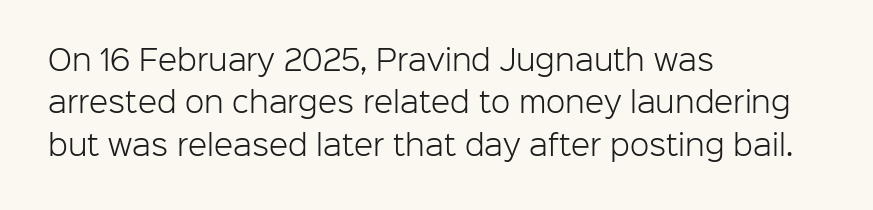
Q: Is the text bold? A: No.
Q: Is the text italic (slanted)? A: No, it is upright.
Q: Is the typeface a serif or a sans-serif typeface? A: Sans-serif.
Q: Is the text underlined? A: No.
Q: How is the paragraph aligned? A: Left-aligned.
Q: Is the spacing between letters normal or unusually wide? A: Normal.
Q: Is the spacing between lines tight, normal or loose? A: Normal.
Q: Width (condensed, normal, or wide)? A: Normal.
Q: Stroke contrast? A: Low.
Q: x-height? A: Medium.
Q: Monospaced? A: No.
